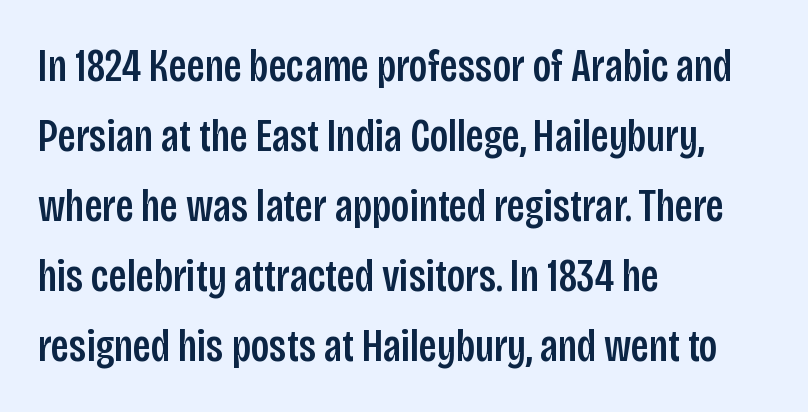
Does the type have serifs? No, each stem ends abruptly. Compared with typical paragraphs, the rows here are spaced about the same. The letters stand straight up with perfectly vertical stems. Notice how the passage keeps a crisp vertical edge on the left only. There is no visible air inserted between adjacent glyphs.
